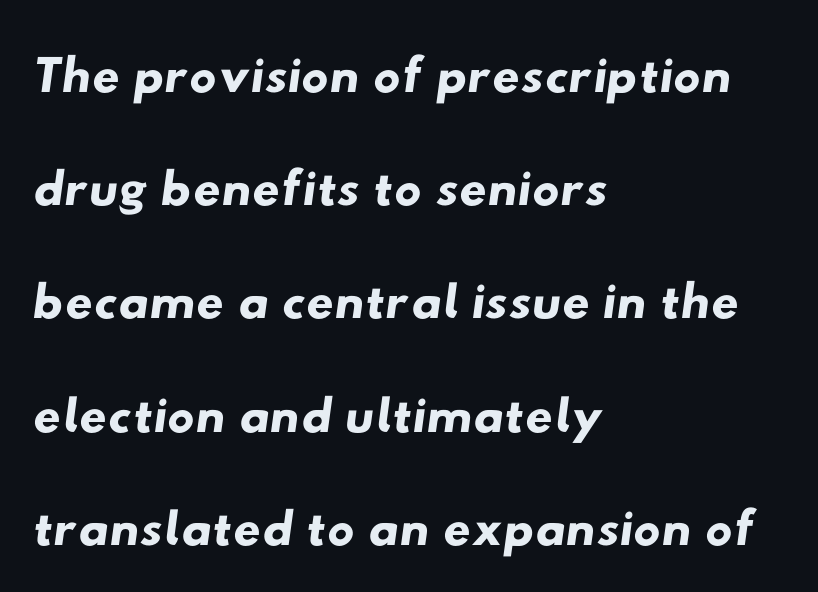
The image shows 76 px wide sans-serif type; set left-aligned, normal line spacing (1.49x), normal letter spacing, not underlined; low stroke contrast and a small x-height.
